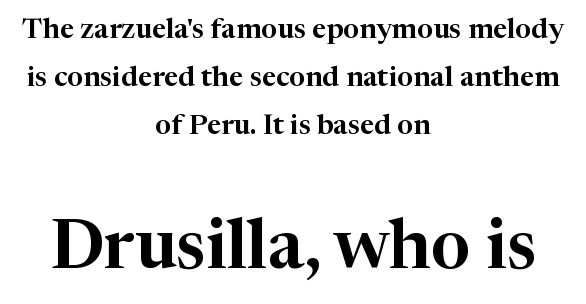
A student would call this center alignment; a typographer would say set centered. The emphasis by scale lands on block number two, below. Nobody touched the tracking dial on this one. You could not count columns in this text — the font is proportionally spaced.
